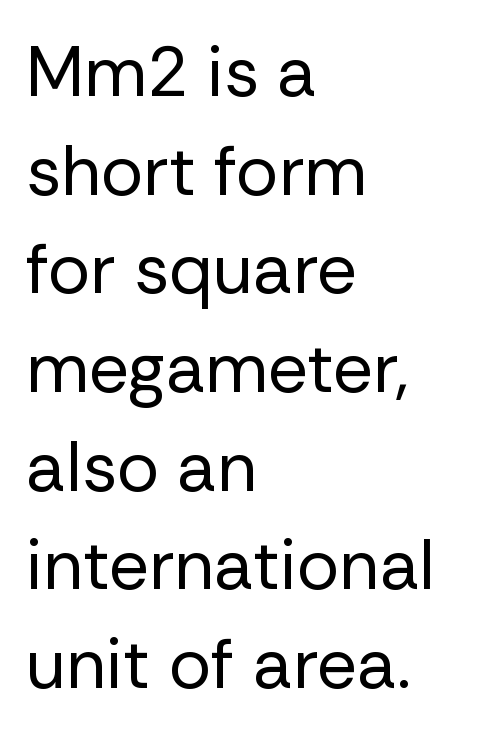
{"serif": "no", "italic": "no", "bold": "no", "weight": "regular", "width": "normal", "stroke_contrast": "low", "x_height": "medium", "monospaced": "no", "underline": "no", "align": "left", "line_spacing": "normal", "line_spacing_ratio": 1.41, "letter_spacing": "normal", "letter_spacing_em": 0.0, "glyph_px": 70}
